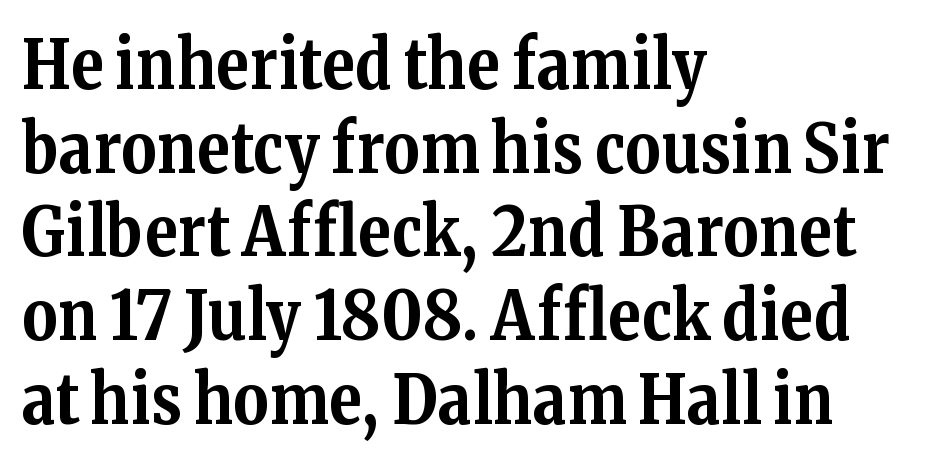
{"serif": "yes", "italic": "no", "bold": "yes", "weight": "bold", "width": "normal", "stroke_contrast": "medium", "x_height": "medium", "monospaced": "no", "underline": "no", "align": "left", "line_spacing_ratio": 1.23, "letter_spacing": "normal", "letter_spacing_em": 0.0, "glyph_px": 68}
